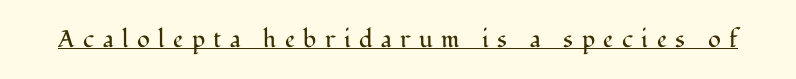
Q: Is the text bold? A: No.
Q: Is the text italic (slanted)? A: No, it is upright.
Q: Is the text underlined? A: Yes.
Q: Is the spacing between letters normal or unusually wide? A: Unusually wide.
